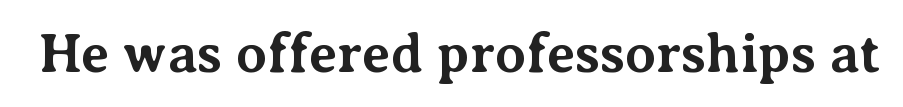
The image shows 55 px bold serif type, upright; set normal letter spacing, not underlined; medium stroke contrast and a medium x-height.
